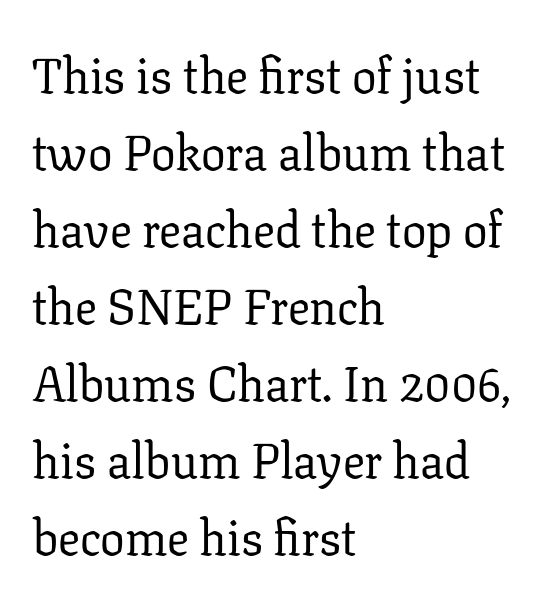
Q: Is the text bold? A: No.
Q: Is the text italic (slanted)? A: No, it is upright.
Q: Is the typeface a serif or a sans-serif typeface? A: Serif.
Q: Is the text underlined? A: No.
Q: How is the paragraph aligned? A: Left-aligned.
Q: Is the spacing between letters normal or unusually wide? A: Normal.
Q: Is the spacing between lines tight, normal or loose? A: Normal.
Q: Width (condensed, normal, or wide)? A: Normal.
Q: Stroke contrast? A: Low.
Q: x-height? A: Medium.
Q: Monospaced? A: No.
